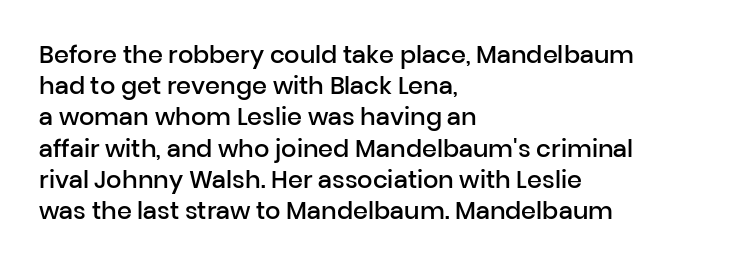
{"italic": "no", "bold": "semi", "underline": "no", "align": "left", "line_spacing": "normal", "line_spacing_ratio": 1.3, "letter_spacing": "normal", "letter_spacing_em": 0.0, "glyph_px": 24}
